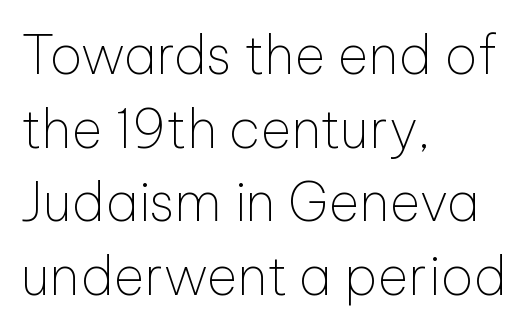
The image shows 53 px thin sans-serif type, upright; set left-aligned, normal line spacing (1.39x), normal letter spacing, not underlined; low stroke contrast and a medium x-height.
